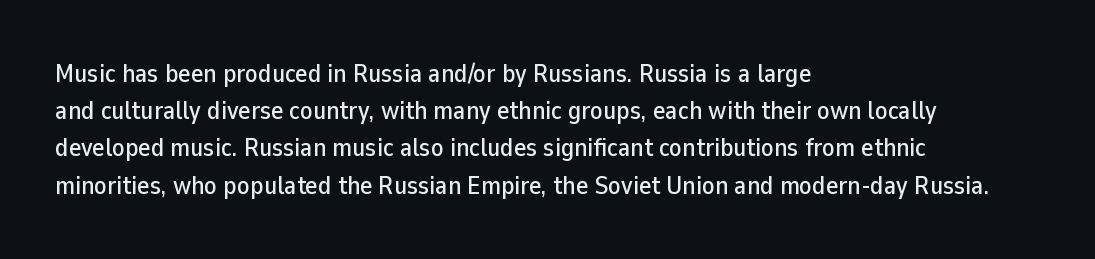
Q: Is the text italic (slanted)? A: No, it is upright.
Q: Is the text underlined? A: No.
Q: How is the paragraph aligned? A: Left-aligned.
Q: Is the spacing between letters normal or unusually wide? A: Normal.
Q: Is the spacing between lines tight, normal or loose? A: Normal.
